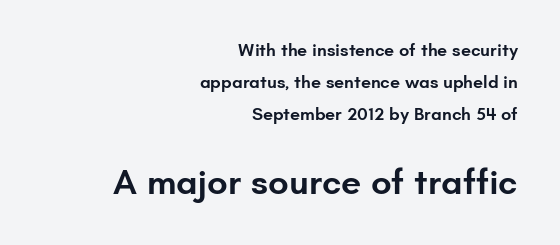
The rendering uses natural spacing where letterforms have individual widths. Spacing between characters is what you'd get straight out of the box. Notice how the stems are strictly vertical — no italics here. Reading top to bottom, the characters get bigger at the block break. The letters carry no serifs — their stems end cleanly without finishing strokes. A bit beefed up — I'd call it semibold rather than bold.
